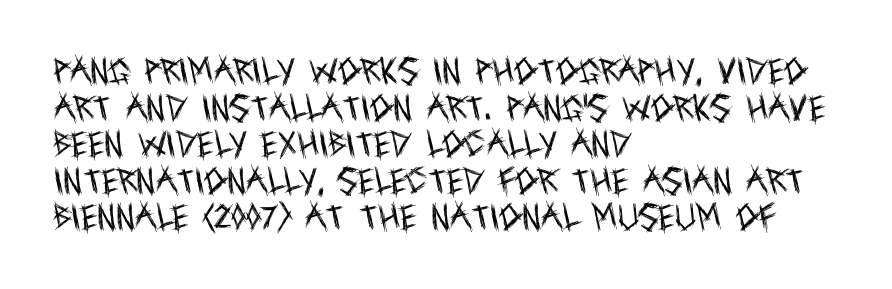
{"serif": "no", "italic": "no", "bold": "no", "weight": "regular", "width": "condensed", "x_height": "large", "monospaced": "no", "underline": "no", "align": "left", "line_spacing": "normal", "line_spacing_ratio": 1.26, "letter_spacing": "normal", "letter_spacing_em": 0.0, "glyph_px": 29}
